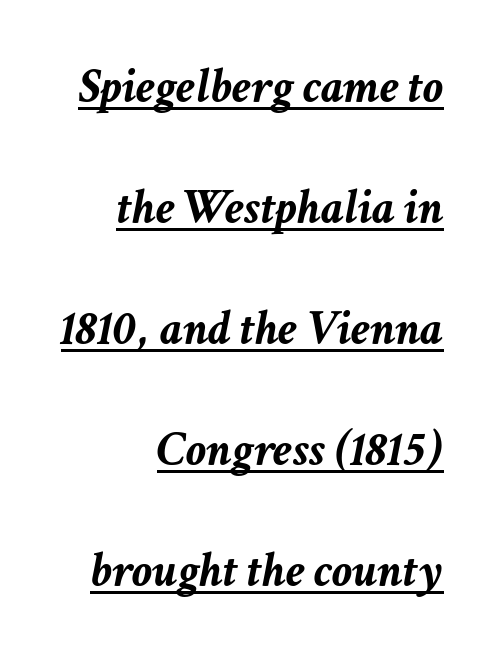
A flush-right, rag-left setting is used for this passage. This rendering leaves character spacing at its baseline value. Rendered with sloped, italic letterforms. The rendering uses natural spacing where letterforms have individual widths.
